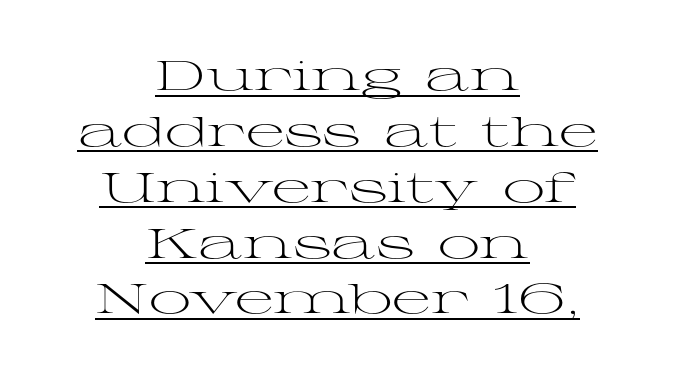
Q: Is the text bold? A: No.
Q: Is the text italic (slanted)? A: No, it is upright.
Q: Is the typeface a serif or a sans-serif typeface? A: Serif.
Q: Is the text underlined? A: Yes.
Q: How is the paragraph aligned? A: Centered.
Q: Is the spacing between letters normal or unusually wide? A: Normal.
Q: Is the spacing between lines tight, normal or loose? A: Normal.
Q: Width (condensed, normal, or wide)? A: Wide.
Q: Stroke contrast? A: Medium.
Q: x-height? A: Medium.
Q: Monospaced? A: No.
